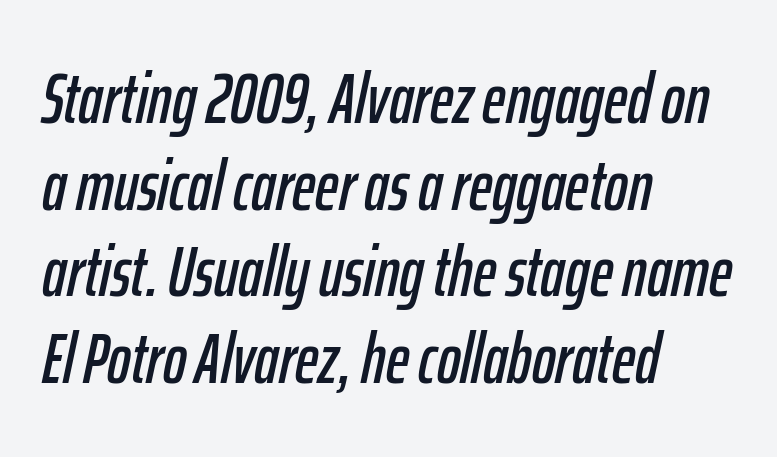
Q: Is the text italic (slanted)? A: Yes, it leans right by about 12 degrees.
Q: Is the text underlined? A: No.
Q: How is the paragraph aligned? A: Left-aligned.
Q: Is the spacing between letters normal or unusually wide? A: Normal.
Q: Width (condensed, normal, or wide)? A: Condensed.
Q: Stroke contrast? A: Low.
Q: x-height? A: Medium.
Q: Monospaced? A: No.
